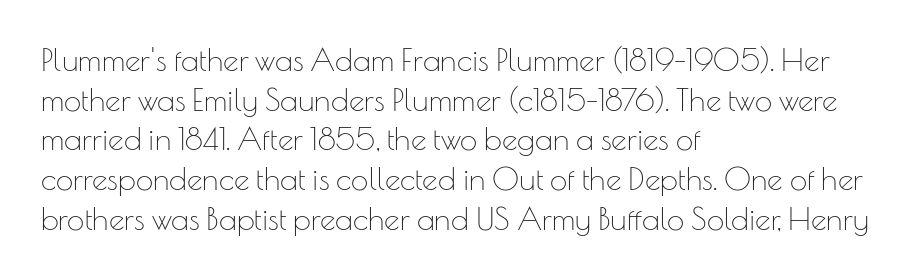
{"serif": "no", "italic": "no", "bold": "no", "weight": "thin", "width": "normal", "stroke_contrast": "low", "x_height": "small", "monospaced": "no", "underline": "no", "align": "left", "line_spacing": "normal", "line_spacing_ratio": 1.28, "letter_spacing": "normal", "letter_spacing_em": 0.0, "glyph_px": 31}
